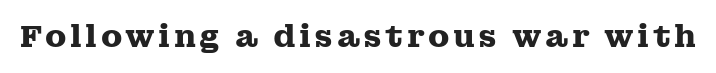
Posture: upright roman. A full-strength bold gives these letters their thick strokes. The text was rendered using a seriffed face with decorative stroke endings. Here the designer chose a conventional face with non-uniform glyph widths. Decoration check: the copy has no underline.
